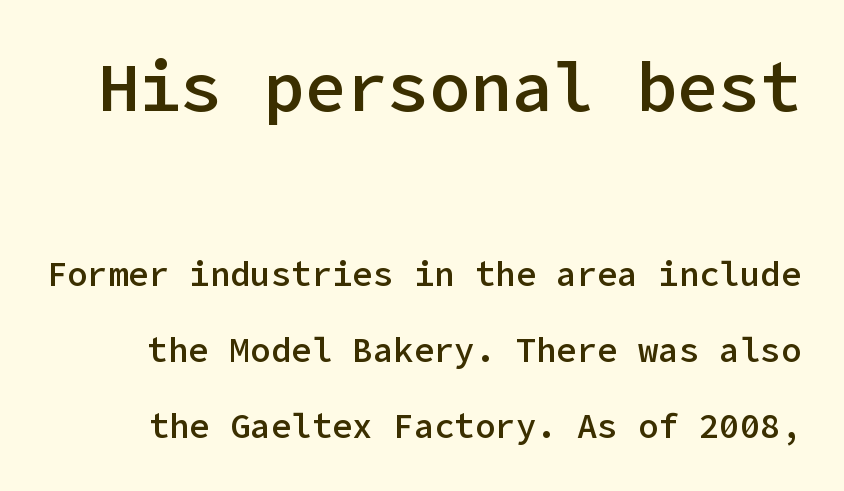
The image shows 69 px semibold sans-serif type, upright; set loose line spacing (2.23x), normal letter spacing, not underlined; the first (top) block is 2.03x larger; low stroke contrast and a medium x-height.
